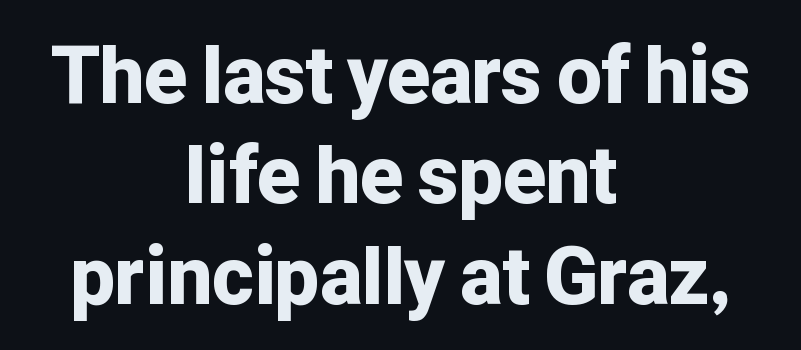
The image shows 79 px bold sans-serif type, upright; set centered, normal line spacing (1.27x), normal letter spacing, not underlined; low stroke contrast and a medium x-height.
